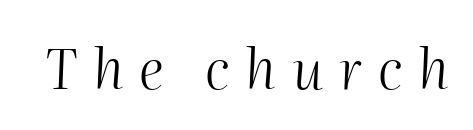
{"italic": "yes", "lean": "right", "slant_degrees": 2, "bold": "no", "weight": "light", "width": "normal", "stroke_contrast": "medium", "x_height": "medium", "monospaced": "no", "underline": "no", "letter_spacing": "wide", "letter_spacing_em": 0.28, "glyph_px": 55}
